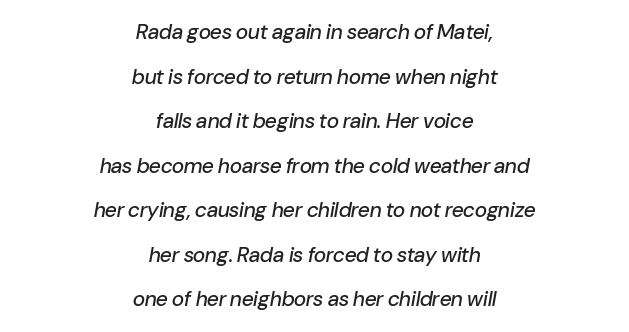
The image shows 21 px text type, italic (leaning right); set centered, loose line spacing (2.12x), normal letter spacing, not underlined.
